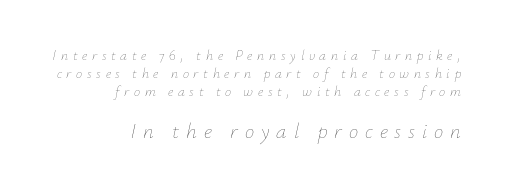
Q: Is the text bold? A: No.
Q: Is the text italic (slanted)? A: Yes, it leans right by about 12 degrees.
Q: Is the text underlined? A: No.
Q: How is the paragraph aligned? A: Right-aligned.
Q: Is the spacing between letters normal or unusually wide? A: Unusually wide.
Q: Is the spacing between lines tight, normal or loose? A: Normal.
Q: Which block of text is set in a larger size, the first (top) or the second (bottom)? A: The second (bottom) one.
